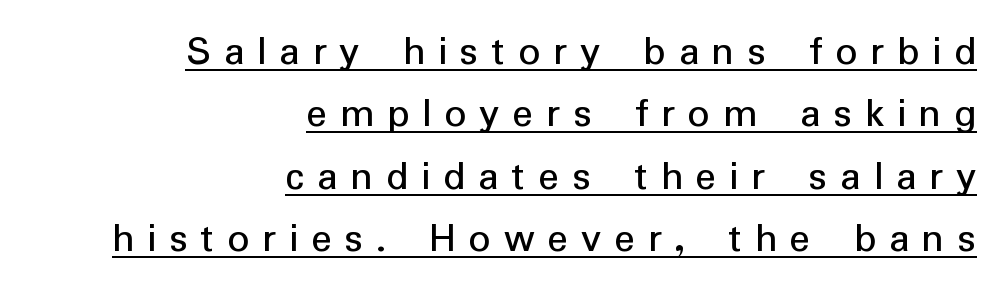
Q: Is the text bold? A: No.
Q: Is the text italic (slanted)? A: No, it is upright.
Q: Is the typeface a serif or a sans-serif typeface? A: Sans-serif.
Q: Is the text underlined? A: Yes.
Q: How is the paragraph aligned? A: Right-aligned.
Q: Is the spacing between letters normal or unusually wide? A: Unusually wide.
Q: Is the spacing between lines tight, normal or loose? A: Normal.
Q: Width (condensed, normal, or wide)? A: Normal.
Q: Stroke contrast? A: Low.
Q: x-height? A: Medium.
Q: Monospaced? A: No.
